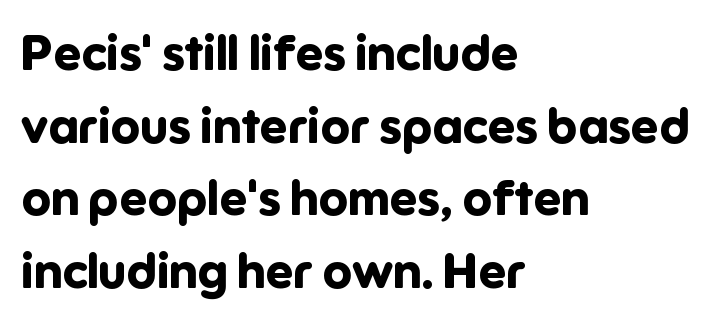
Q: Is the text bold? A: Yes.
Q: Is the text italic (slanted)? A: No, it is upright.
Q: Is the typeface a serif or a sans-serif typeface? A: Sans-serif.
Q: Is the text underlined? A: No.
Q: How is the paragraph aligned? A: Left-aligned.
Q: Is the spacing between letters normal or unusually wide? A: Normal.
Q: Is the spacing between lines tight, normal or loose? A: Normal.
Q: Width (condensed, normal, or wide)? A: Normal.
Q: Stroke contrast? A: Low.
Q: x-height? A: Medium.
Q: Monospaced? A: No.
